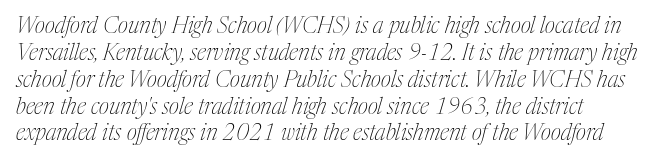
The image shows 22 px text type, italic (leaning right); set left-aligned, line spacing 1.22x, normal letter spacing, not underlined.
